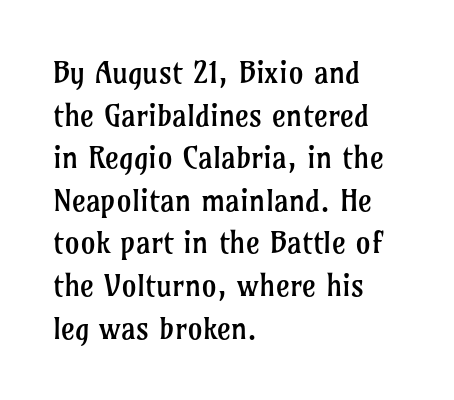
{"serif": "yes", "italic": "no", "bold": "no", "weight": "regular", "width": "normal", "stroke_contrast": "low", "x_height": "medium", "monospaced": "no", "underline": "no", "align": "left", "line_spacing": "normal", "line_spacing_ratio": 1.42, "letter_spacing": "normal", "letter_spacing_em": 0.0, "glyph_px": 30}
